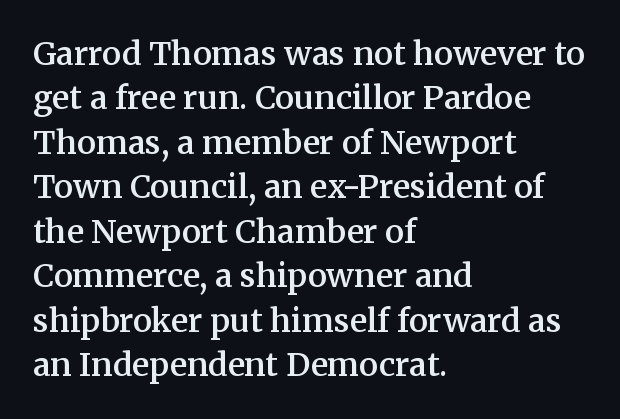
The image shows 32 px semibold serif type, upright; set left-aligned, normal line spacing (1.39x), normal letter spacing, not underlined; medium stroke contrast and a medium x-height.
